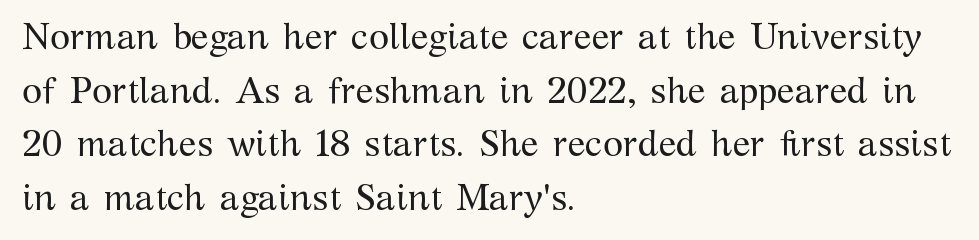
{"serif": "yes", "italic": "no", "bold": "no", "weight": "regular", "width": "normal", "stroke_contrast": "medium", "x_height": "medium", "monospaced": "no", "underline": "no", "align": "left", "line_spacing": "normal", "line_spacing_ratio": 1.45, "letter_spacing": "normal", "letter_spacing_em": 0.0, "glyph_px": 37}
